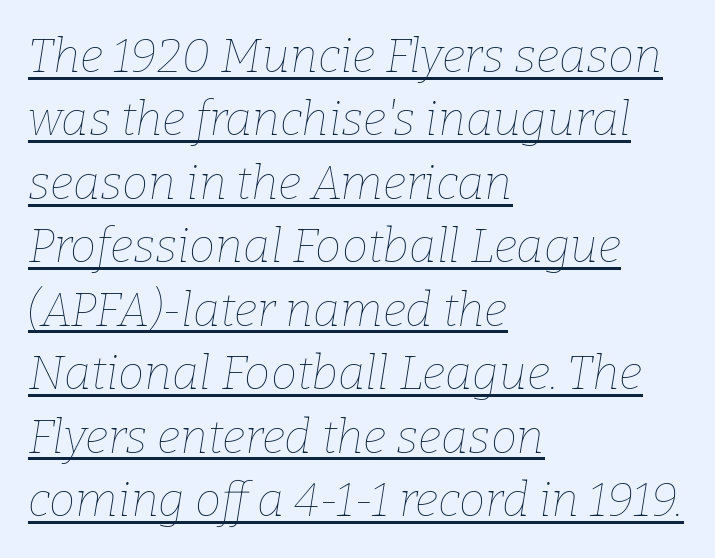
Is there an underline? Yes — a line sits under the letters. These lines are set flush left with a ragged right edge. Each new line begins a customary step beneath the previous one. A typesetter would mark this as italic. This sample has the flowing, uneven cadence of proportional lettering. Glyph-to-glyph distance matches everyday printed text.
